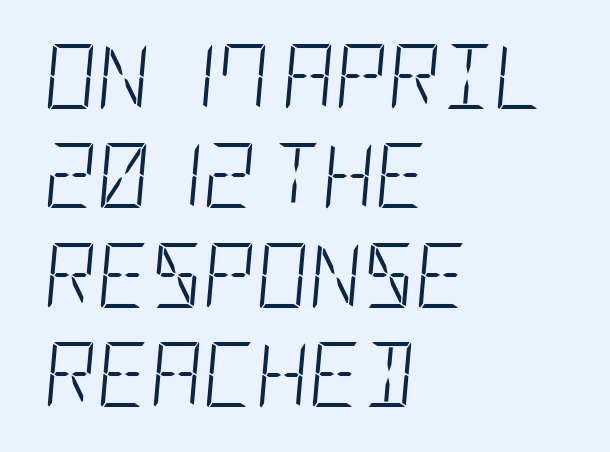
Q: Is the text bold? A: No.
Q: Is the text italic (slanted)? A: Yes, it leans right by about 5 degrees.
Q: Is the text underlined? A: No.
Q: How is the paragraph aligned? A: Left-aligned.
Q: Is the spacing between letters normal or unusually wide? A: Normal.
Q: Is the spacing between lines tight, normal or loose? A: Normal.
Q: Width (condensed, normal, or wide)? A: Condensed.
Q: Stroke contrast? A: Low.
Q: x-height? A: Large.
